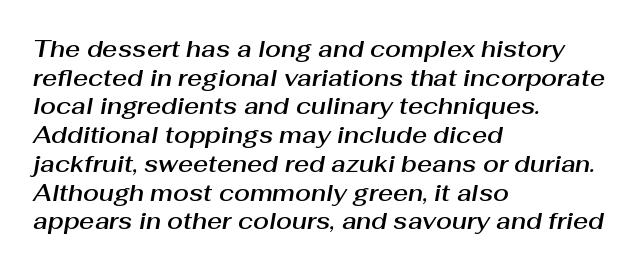
It's the slanting kind of type. Quick note: underline off. Compared with a centered layout, this one pins lines to the left instead. Quick note: interline space is typical.
